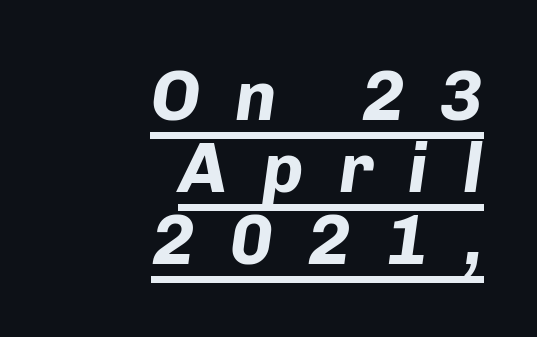
Q: Is the text bold? A: Yes.
Q: Is the text italic (slanted)? A: Yes, it leans right by about 8 degrees.
Q: Is the text underlined? A: Yes.
Q: How is the paragraph aligned? A: Right-aligned.
Q: Is the spacing between letters normal or unusually wide? A: Unusually wide.
Q: Is the spacing between lines tight, normal or loose? A: Tight.
Q: Width (condensed, normal, or wide)? A: Normal.
Q: Stroke contrast? A: Low.
Q: x-height? A: Medium.
Q: Monospaced? A: No.
